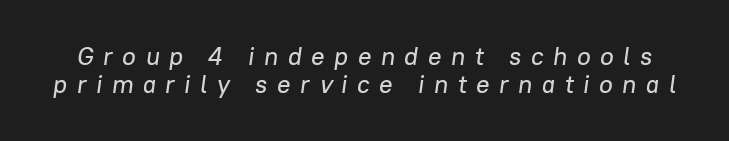
{"italic": "yes", "lean": "right", "slant_degrees": 8, "underline": "no", "line_spacing": "tight", "line_spacing_ratio": 1.14, "letter_spacing": "wide", "letter_spacing_em": 0.38, "glyph_px": 25}
